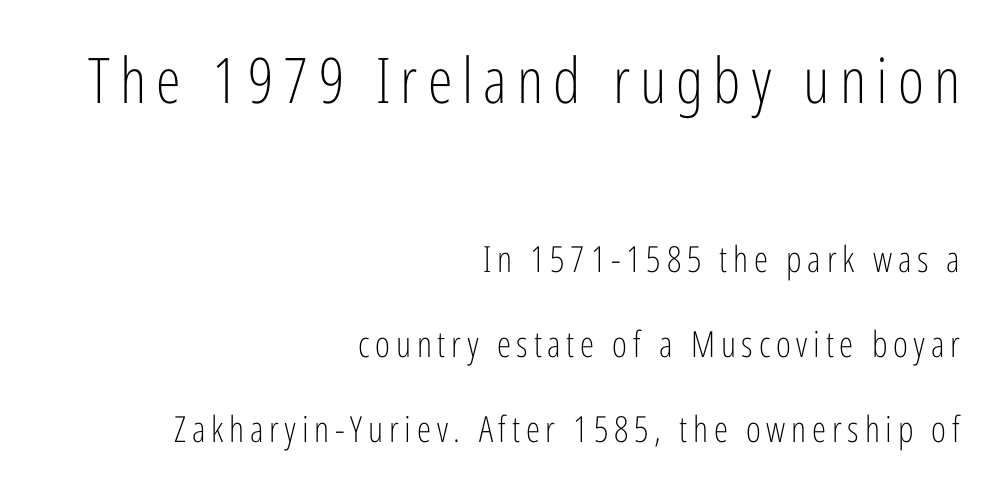
This sample has the flowing, uneven cadence of proportional lettering. To sum up the face: it is a sans, with no serifs. Character size in the leading block exceeds that of the trailing block. Does the lettering tilt? It doesn't — this is upright. These lines stack with their right ends in a neat column.
